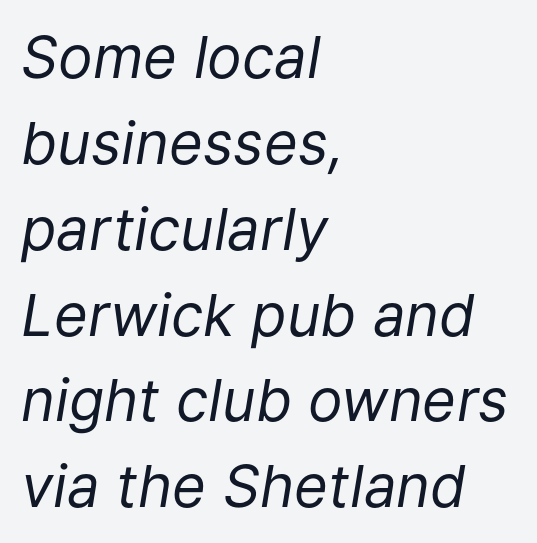
You could call the tracking neutral — neither tight nor loose. A typesetter would mark this as italic. The specimen omits any rule beneath the text block's lines. A typesetter would call this proportional, since set widths differ per character.
